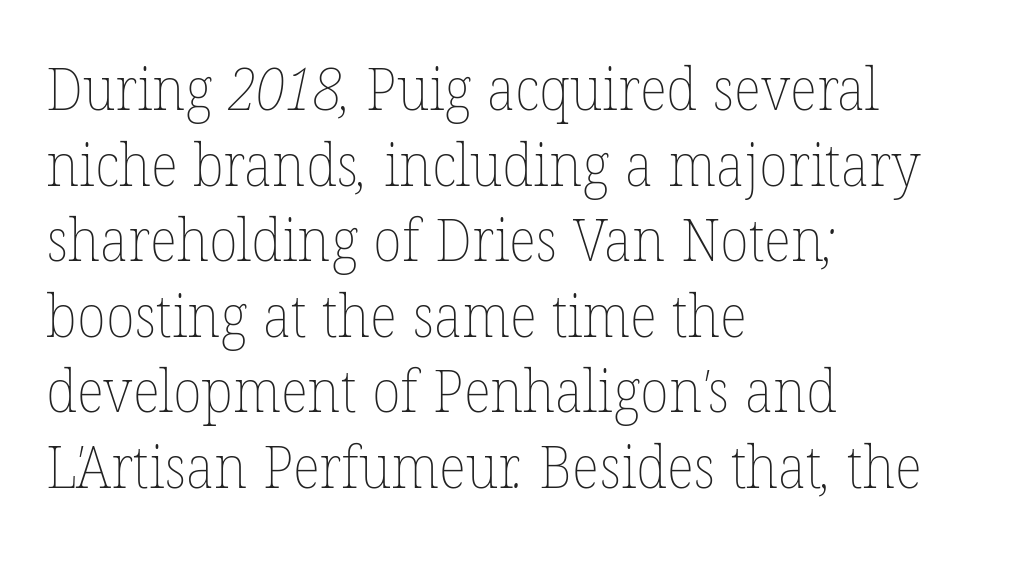
The image shows 59 px thin type; set left-aligned, normal line spacing (1.28x), normal letter spacing, not underlined; low stroke contrast and a medium x-height.
